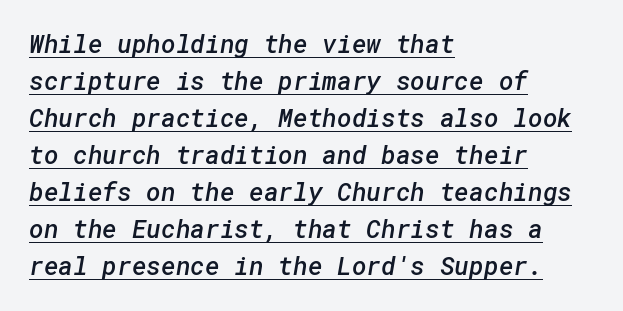
Typeset ragged right — the left edge is the straight one. Regarding leading, the lines here are spaced in the standard way. The glyphs have the mass of a demibold cut, below bold. Like a heading marked for emphasis, these lines bear an underscore. Standard letterfit; no display-style spreading of the glyphs.
